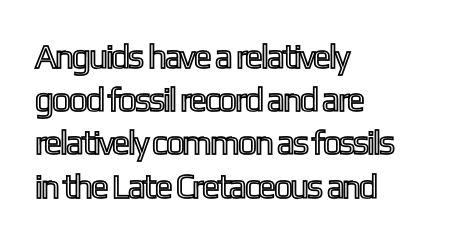
{"italic": "no", "width": "condensed", "x_height": "medium", "monospaced": "no", "underline": "no", "align": "left", "line_spacing": "normal", "line_spacing_ratio": 1.27, "letter_spacing": "normal", "letter_spacing_em": 0.0, "glyph_px": 34}
